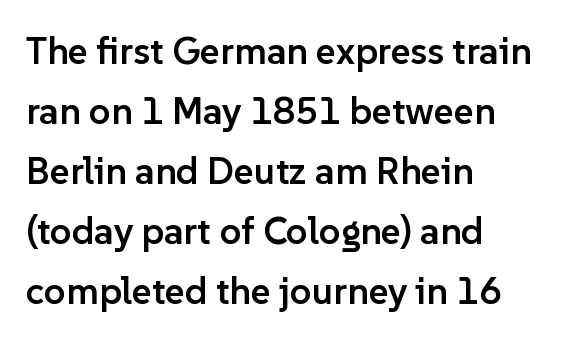
The type sits square on the baseline with zero lean. No word sits above an underline. To sum up the face: it is a sans, with no serifs. Stems and bowls a touch heavier than normal — semibold. Looks like regular typesetting: each glyph gets only the width it needs. The line-height multiplier appears to be the usual default.
